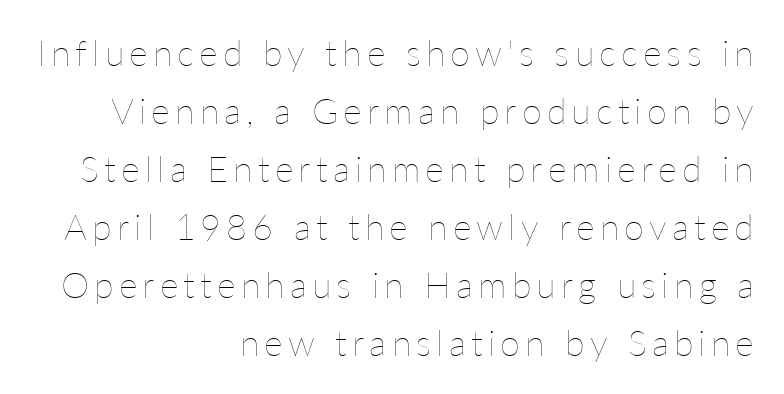
You could not count columns in this text — the font is proportionally spaced. In terms of leading, this rendering sits right in the middle. When letters stand straight like this, we call the style roman or upright. Underlining? Definitely not there. Heft: none added — not bold.
